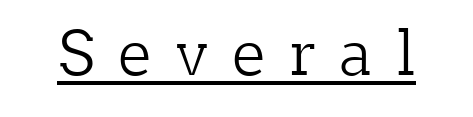
{"serif": "yes", "italic": "no", "bold": "no", "weight": "light", "width": "normal", "stroke_contrast": "low", "x_height": "medium", "monospaced": "no", "underline": "yes", "letter_spacing": "wide", "letter_spacing_em": 0.4, "glyph_px": 61}
